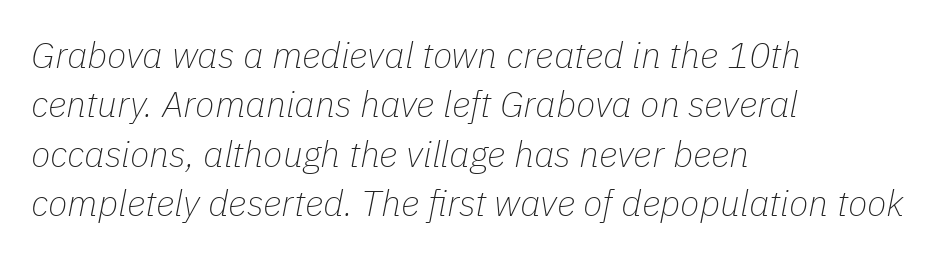
The font sits on the lighter half of the weight spectrum, regular included. The rendering uses a moderate line-height, typical for paragraphs. The horizontal fit of the characters is conventional and even. A typesetter would call this proportional, since set widths differ per character. The typesetter chose a ragged-right arrangement here. This sample uses an oblique cut, with every glyph tilted off the vertical.
